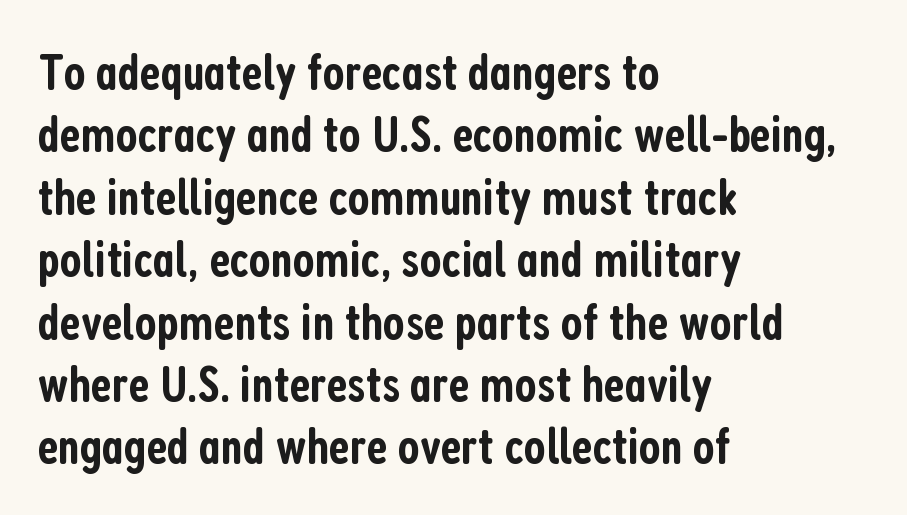
Nope, no serifs anywhere on these letters. Is this a fixed-width face? No — the glyphs have proportional, varying widths. This is the regular roman posture of the typeface. Plain, unruled lines of type. Typeset ragged right — the left edge is the straight one. As a designer I'd log this as weight 600, semibold.
